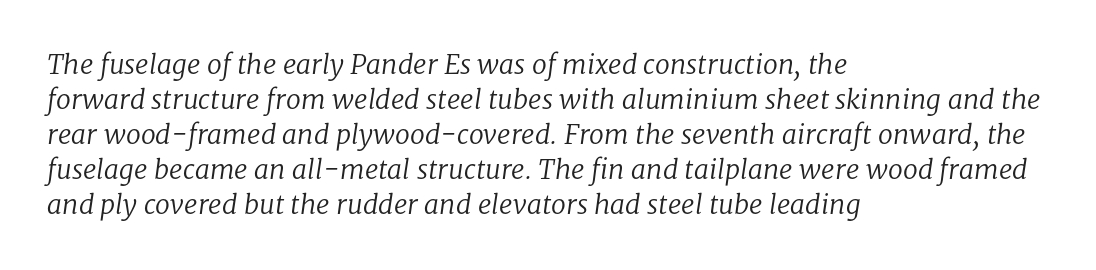
Q: Is the text bold? A: No.
Q: Is the text italic (slanted)? A: Yes, it leans right by about 8 degrees.
Q: Is the text underlined? A: No.
Q: How is the paragraph aligned? A: Left-aligned.
Q: Is the spacing between letters normal or unusually wide? A: Normal.
Q: Is the spacing between lines tight, normal or loose? A: Normal.
